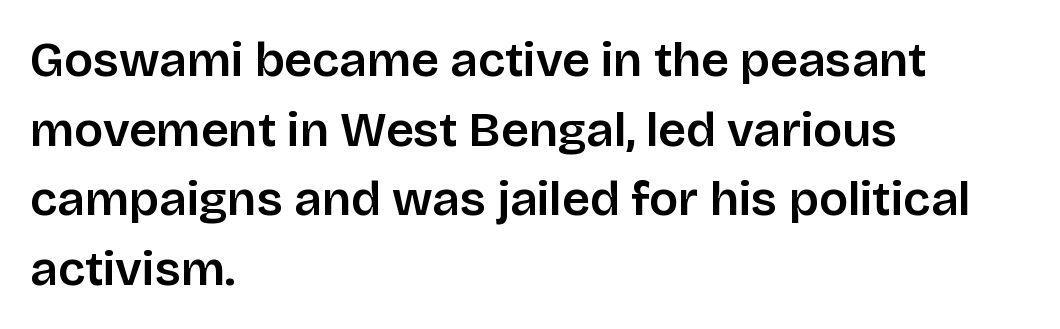
{"serif": "no", "italic": "no", "width": "normal", "stroke_contrast": "low", "x_height": "large", "monospaced": "no", "underline": "no", "align": "left", "line_spacing": "normal", "line_spacing_ratio": 1.42, "letter_spacing": "normal", "letter_spacing_em": 0.0, "glyph_px": 49}
